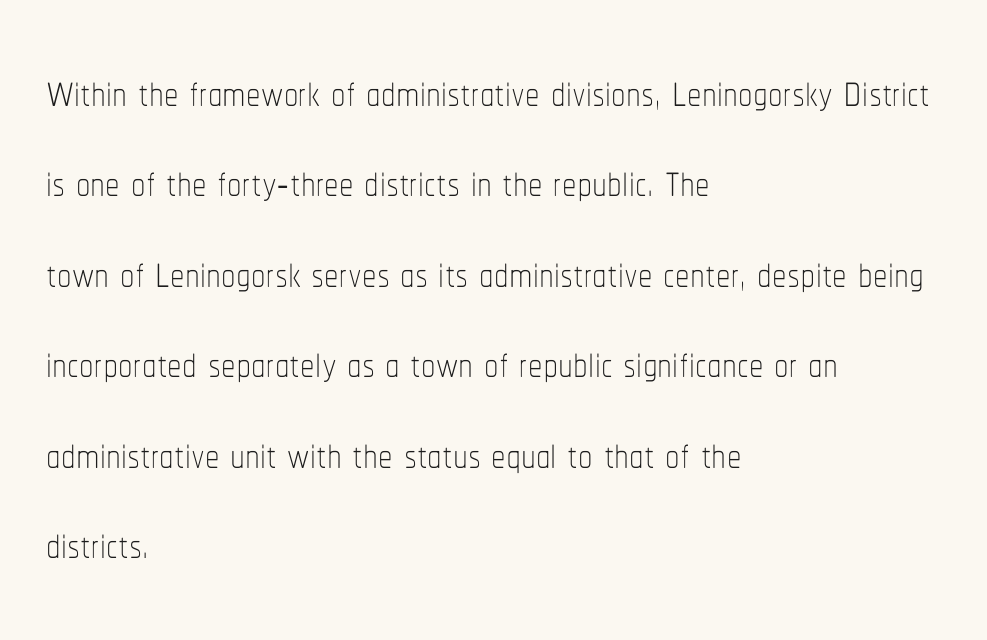
The image shows 58 px thin, condensed type, upright; set left-aligned, normal line spacing (1.56x), normal letter spacing, not underlined; low stroke contrast and a medium x-height.
